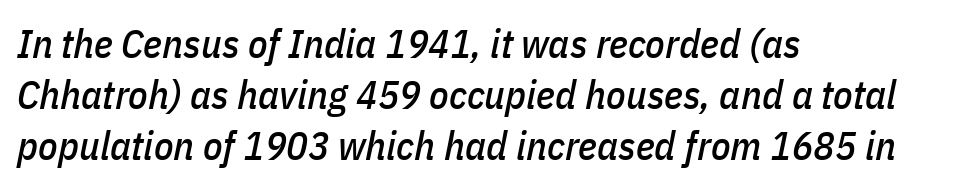
The image shows 40 px condensed type, italic (leaning right); set left-aligned, normal line spacing (1.27x), normal letter spacing, not underlined; low stroke contrast and a medium x-height.
